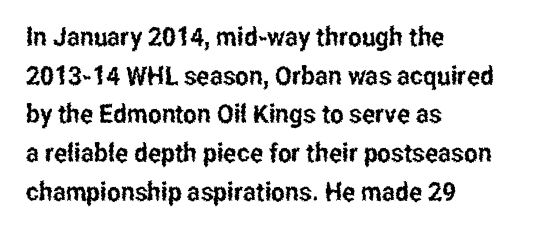
Q: Is the text italic (slanted)? A: No, it is upright.
Q: Is the text underlined? A: No.
Q: How is the paragraph aligned? A: Left-aligned.
Q: Is the spacing between letters normal or unusually wide? A: Normal.
Q: Is the spacing between lines tight, normal or loose? A: Normal.
